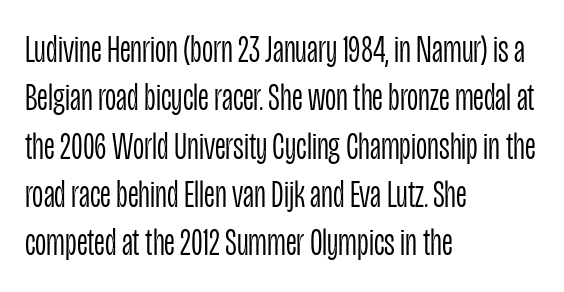
{"serif": "no", "italic": "no", "bold": "no", "weight": "light", "width": "condensed", "stroke_contrast": "low", "x_height": "large", "monospaced": "no", "underline": "no", "align": "left", "line_spacing_ratio": 1.24, "letter_spacing": "normal", "letter_spacing_em": 0.0, "glyph_px": 39}
